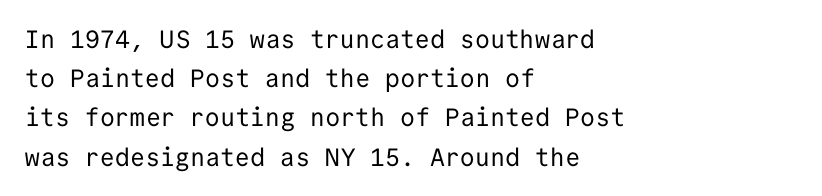
The image shows 25 px text type, upright; set left-aligned, normal line spacing (1.57x), normal letter spacing, not underlined.
